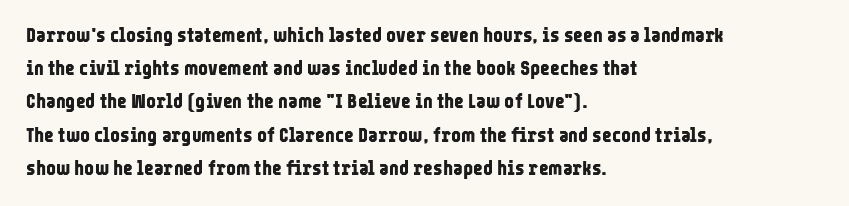
Q: Is the text bold? A: Yes.
Q: Is the text italic (slanted)? A: No, it is upright.
Q: Is the text underlined? A: No.
Q: How is the paragraph aligned? A: Left-aligned.
Q: Is the spacing between letters normal or unusually wide? A: Normal.
Q: Is the spacing between lines tight, normal or loose? A: Normal.
